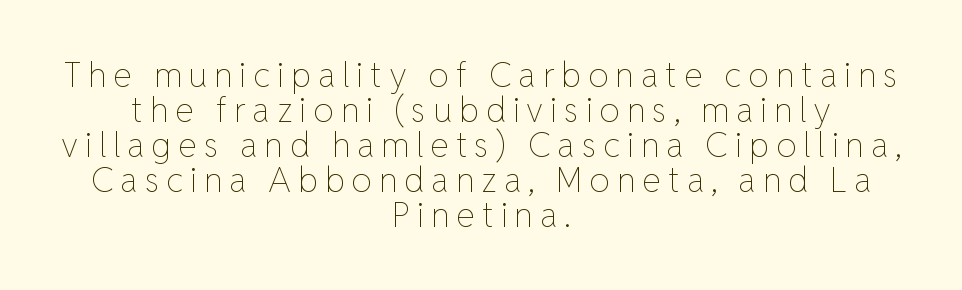
{"italic": "no", "bold": "no", "weight": "thin", "width": "normal", "stroke_contrast": "low", "x_height": "medium", "monospaced": "no", "underline": "no", "align": "center", "line_spacing": "tight", "line_spacing_ratio": 1.03, "letter_spacing": "wide", "letter_spacing_em": 0.2, "glyph_px": 34}
